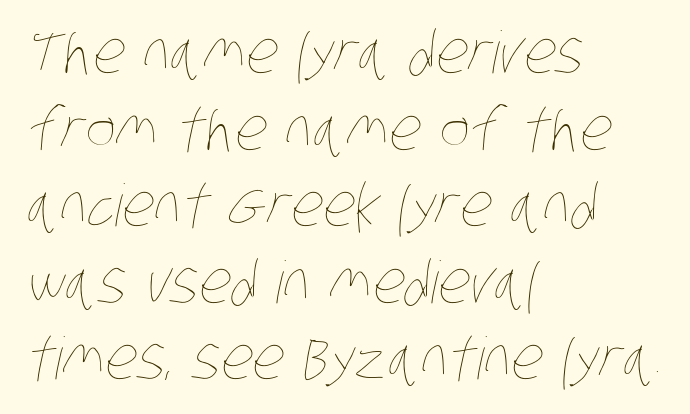
{"bold": "no", "weight": "thin", "width": "condensed", "stroke_contrast": "low", "x_height": "large", "monospaced": "no", "underline": "no", "align": "left", "line_spacing": "normal", "line_spacing_ratio": 1.32, "letter_spacing": "normal", "letter_spacing_em": 0.0, "glyph_px": 58}
